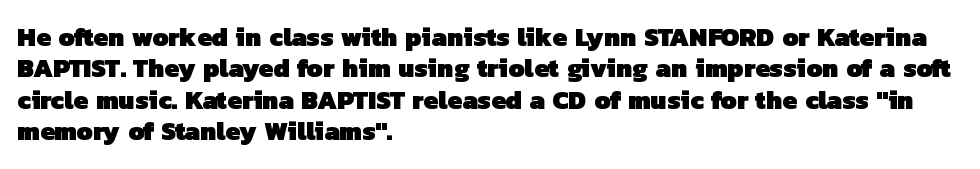
{"bold": "yes", "underline": "no", "align": "left", "line_spacing_ratio": 1.21, "letter_spacing": "normal", "letter_spacing_em": 0.0, "glyph_px": 26}
